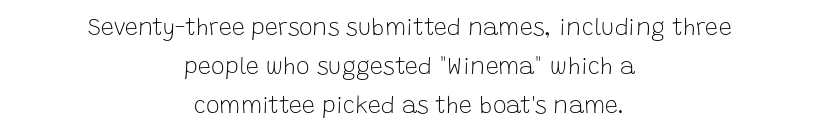
Q: Is the text bold? A: No.
Q: Is the text italic (slanted)? A: No, it is upright.
Q: Is the text underlined? A: No.
Q: How is the paragraph aligned? A: Centered.
Q: Is the spacing between letters normal or unusually wide? A: Normal.
Q: Is the spacing between lines tight, normal or loose? A: Normal.
